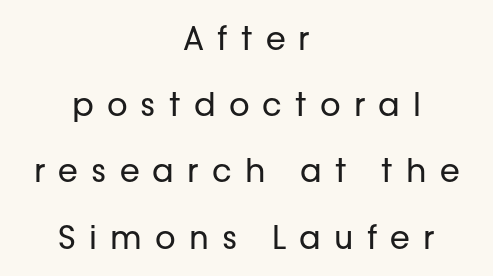
The image shows 32 px regular-weight sans-serif type, upright; set centered, loose line spacing (2.07x), unusually wide letter spacing (+0.41 em), not underlined; low stroke contrast and a medium x-height.
